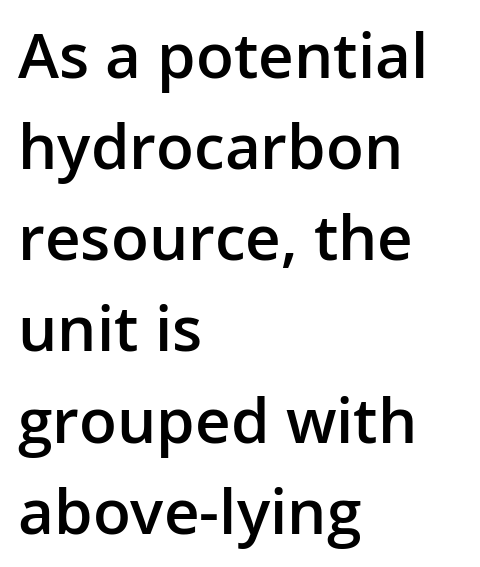
Q: Is the text bold? A: Semi-bold.
Q: Is the text italic (slanted)? A: No, it is upright.
Q: Is the typeface a serif or a sans-serif typeface? A: Sans-serif.
Q: Is the text underlined? A: No.
Q: How is the paragraph aligned? A: Left-aligned.
Q: Is the spacing between letters normal or unusually wide? A: Normal.
Q: Is the spacing between lines tight, normal or loose? A: Normal.
Q: Width (condensed, normal, or wide)? A: Normal.
Q: Stroke contrast? A: Low.
Q: x-height? A: Medium.
Q: Monospaced? A: No.
